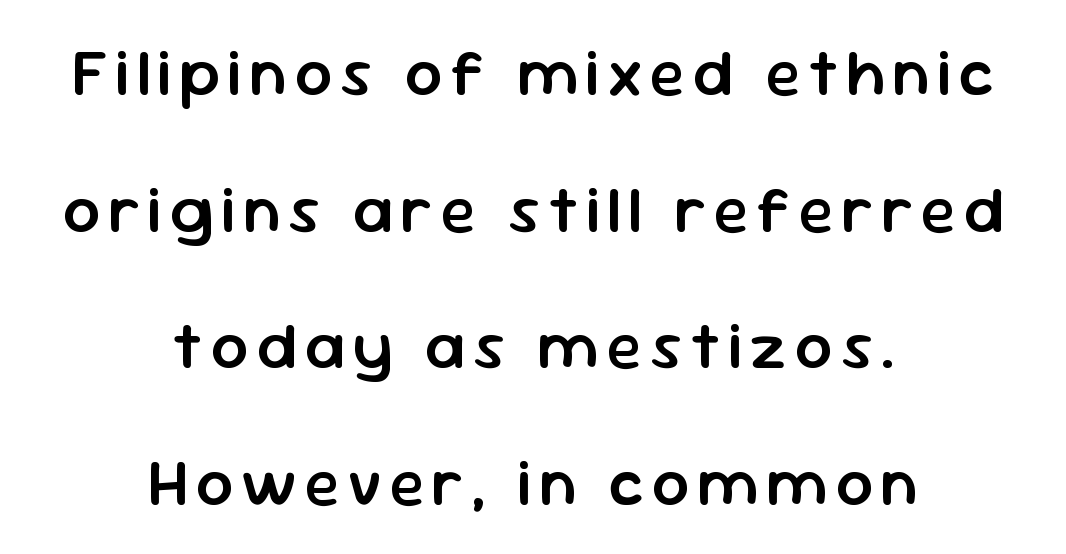
Underline: absent. Here the designer chose a conventional face with non-uniform glyph widths. The designer dialed line spacing up above the default. This rendering uses center alignment, leaving both contours irregular but symmetric.
